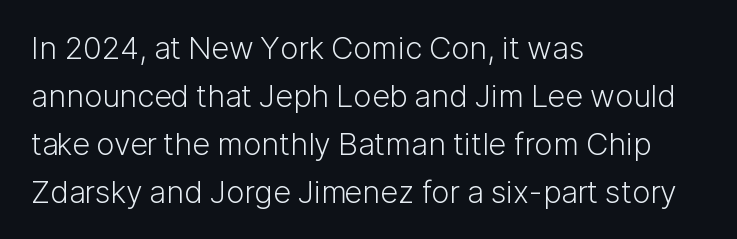
The image shows 31 px light sans-serif type, upright; set left-aligned, normal line spacing (1.55x), normal letter spacing, not underlined; low stroke contrast and a medium x-height.
